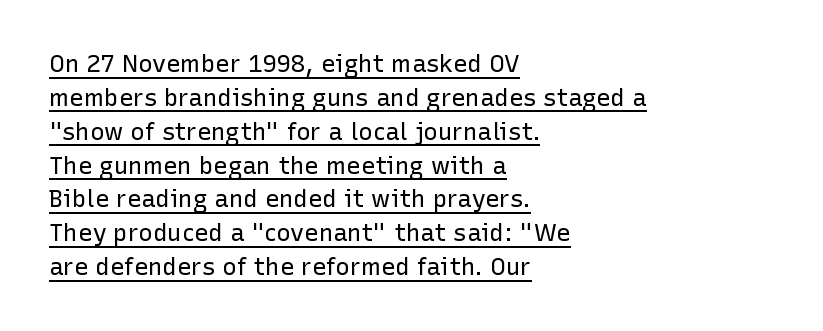
The lettering stays uniformly vertical, giving the passage a roman look. These lines stack with their left ends in a neat column. This rendering features underlined lettering. This block has exactly the height ordinary leading produces. Nobody touched the tracking dial on this one.
